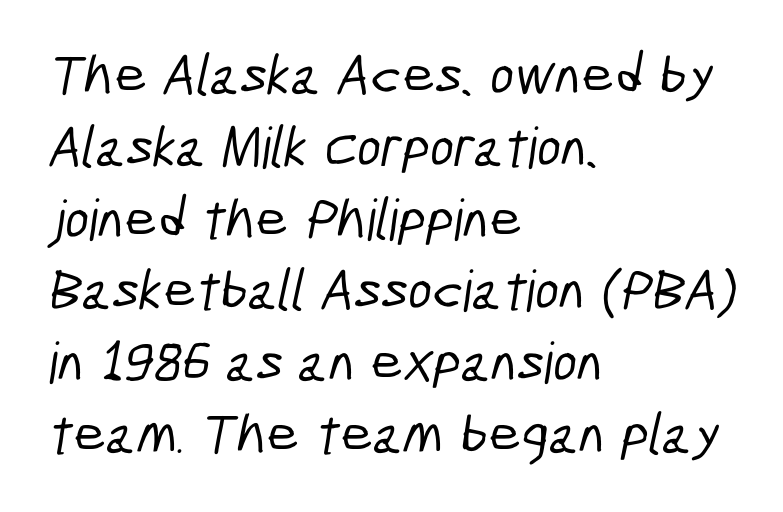
The passage shown has conventional tracking throughout. Each letter keeps its own natural width here, so spacing adapts to shape. Is there much room between lines? A standard amount, neither cramped nor airy. Which margin do the lines hug? The left one — the right edge is uneven. This sample uses a sans-serif face.
